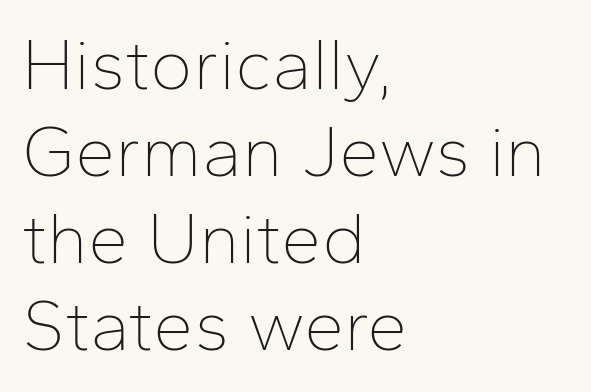
Q: Is the text bold? A: No.
Q: Is the text italic (slanted)? A: No, it is upright.
Q: Is the typeface a serif or a sans-serif typeface? A: Sans-serif.
Q: Is the text underlined? A: No.
Q: How is the paragraph aligned? A: Left-aligned.
Q: Is the spacing between letters normal or unusually wide? A: Normal.
Q: Width (condensed, normal, or wide)? A: Normal.
Q: Stroke contrast? A: Low.
Q: x-height? A: Medium.
Q: Monospaced? A: No.
